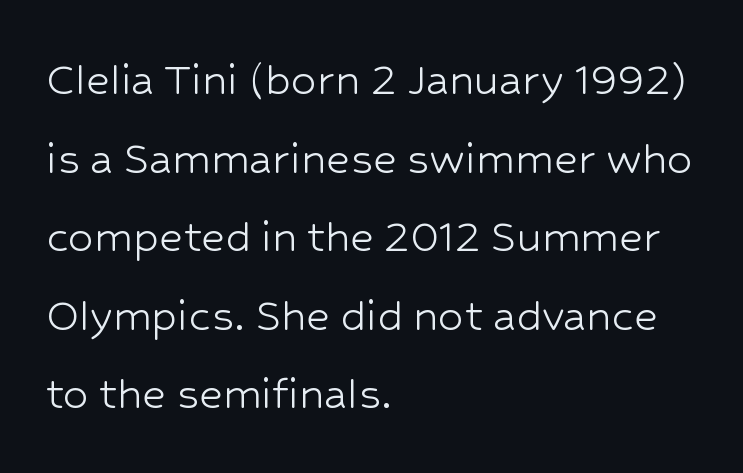
{"serif": "no", "italic": "no", "bold": "no", "weight": "light", "width": "normal", "stroke_contrast": "low", "x_height": "medium", "monospaced": "no", "underline": "no", "align": "left", "line_spacing": "normal", "line_spacing_ratio": 1.54, "letter_spacing": "normal", "letter_spacing_em": 0.0, "glyph_px": 51}
